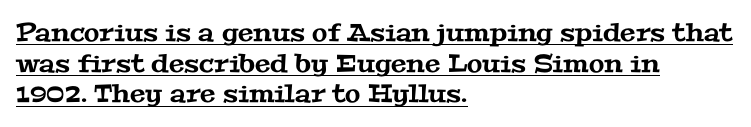
The image shows 25 px text type; set left-aligned, line spacing 1.23x, normal letter spacing, underlined.
